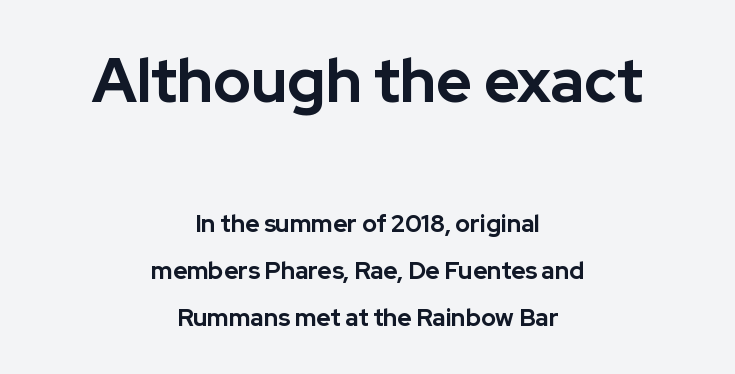
The image shows 61 px bold sans-serif type, upright; set centered, loose line spacing (1.96x), normal letter spacing, not underlined; the first (top) block is 2.54x larger; low stroke contrast and a medium x-height.
